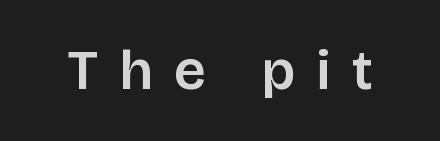
Q: Is the text italic (slanted)? A: No, it is upright.
Q: Is the typeface a serif or a sans-serif typeface? A: Sans-serif.
Q: Is the text underlined? A: No.
Q: Is the spacing between letters normal or unusually wide? A: Unusually wide.
Q: Width (condensed, normal, or wide)? A: Normal.
Q: Stroke contrast? A: Low.
Q: x-height? A: Large.
Q: Monospaced? A: No.
